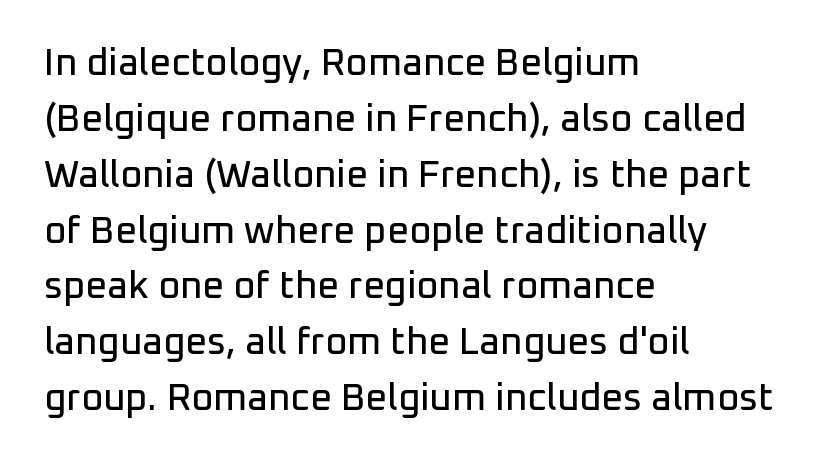
Default kerning and tracking; the words read as compact shapes. The characters display no serif detailing; their extremities are plain. If you drew a line through each stem, it would be perfectly vertical. Clear beneath every line of the passage. Is there much room between lines? A standard amount, neither cramped nor airy. Short and long lines alike share a common starting point at left.
